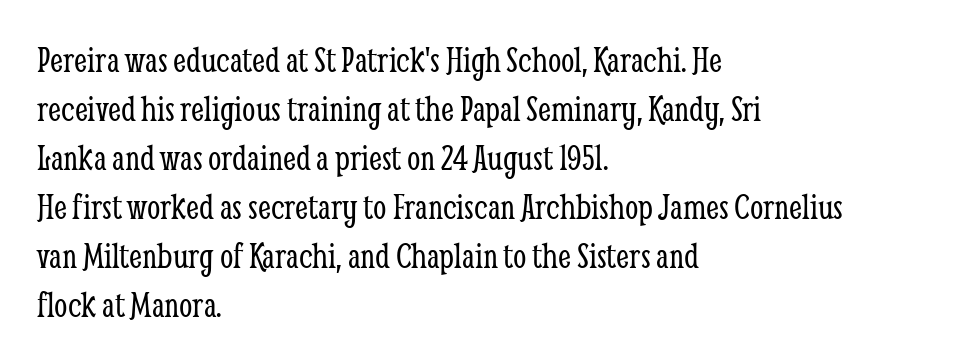
A clean baseline with only descenders dipping below it. Rendered with straight, roman letterforms. This reads as an unemphasized weight, regular at the heaviest. Nothing unusual about the tracking: characters are spaced as the font intends.
